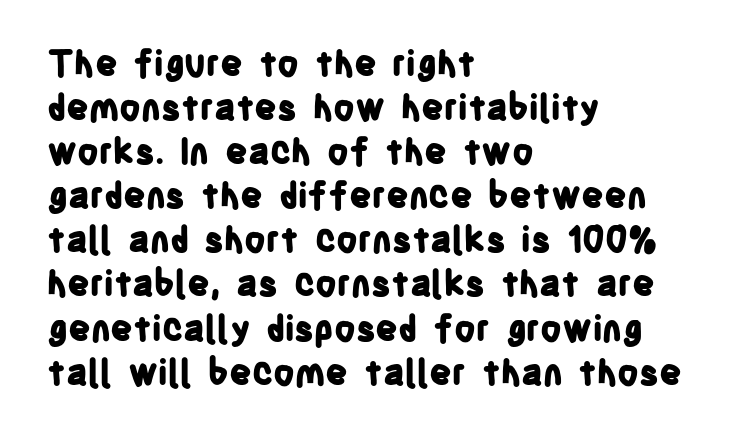
The image shows 35 px bold, condensed sans-serif type, upright; set left-aligned, normal line spacing (1.26x), normal letter spacing, not underlined; low stroke contrast and a large x-height.
